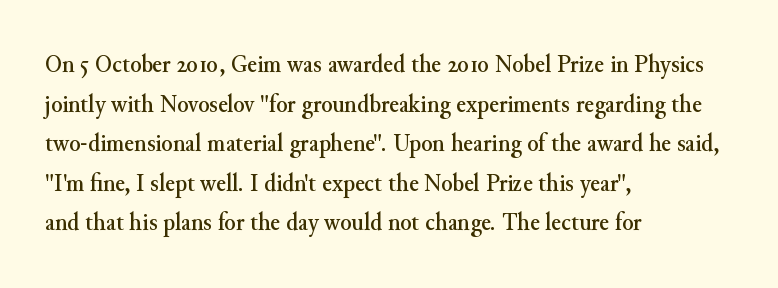
Interline gaps are of average width in this sample. The type sits square on the baseline with zero lean. Just letters on the line, the space beneath them empty. Students, note that the glyphs here touch the page at normal intervals. The rendering anchors every line to the left-hand side.
